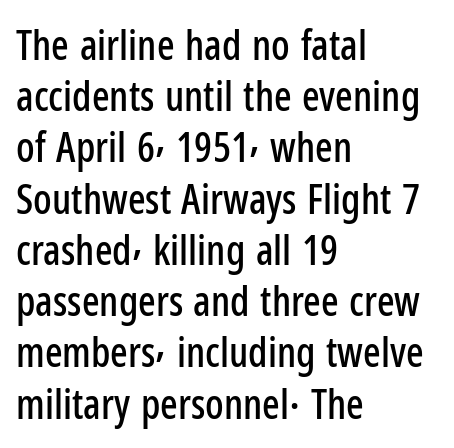
Q: Is the text italic (slanted)? A: No, it is upright.
Q: Is the typeface a serif or a sans-serif typeface? A: Sans-serif.
Q: Is the text underlined? A: No.
Q: How is the paragraph aligned? A: Left-aligned.
Q: Is the spacing between letters normal or unusually wide? A: Normal.
Q: Is the spacing between lines tight, normal or loose? A: Normal.
Q: Width (condensed, normal, or wide)? A: Condensed.
Q: Stroke contrast? A: Low.
Q: x-height? A: Medium.
Q: Monospaced? A: No.
